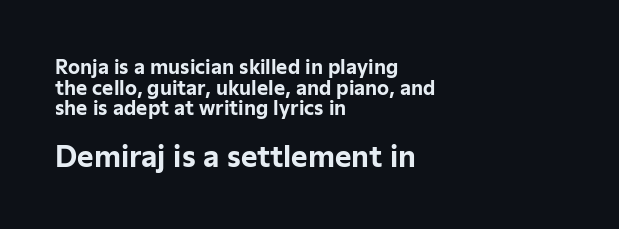
The image shows 28 px bold sans-serif type, upright; set left-aligned, tight line spacing (1.08x), normal letter spacing, not underlined; the second (bottom) block is 1.47x larger; low stroke contrast and a medium x-height.
